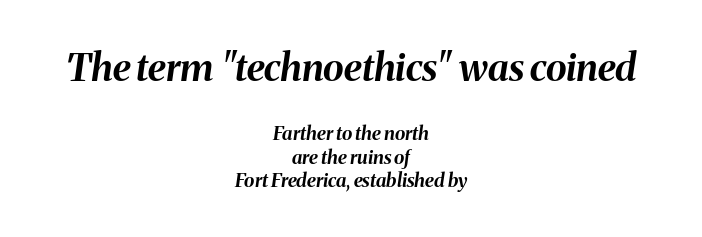
{"italic": "yes", "lean": "right", "slant_degrees": 8, "bold": "yes", "weight": "bold", "width": "normal", "stroke_contrast": "medium", "x_height": "medium", "monospaced": "no", "underline": "no", "align": "center", "line_spacing": "normal", "line_spacing_ratio": 1.25, "letter_spacing": "normal", "letter_spacing_em": 0.0, "larger_block": "first", "size_ratio": 2.0, "glyph_px": 38}
